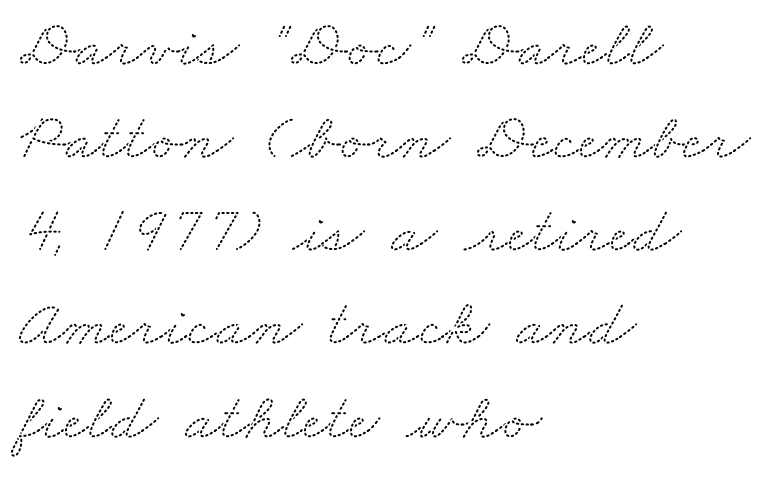
The image shows 67 px wide serif type; set left-aligned, normal line spacing (1.39x), normal letter spacing, not underlined; medium stroke contrast and a small x-height.
